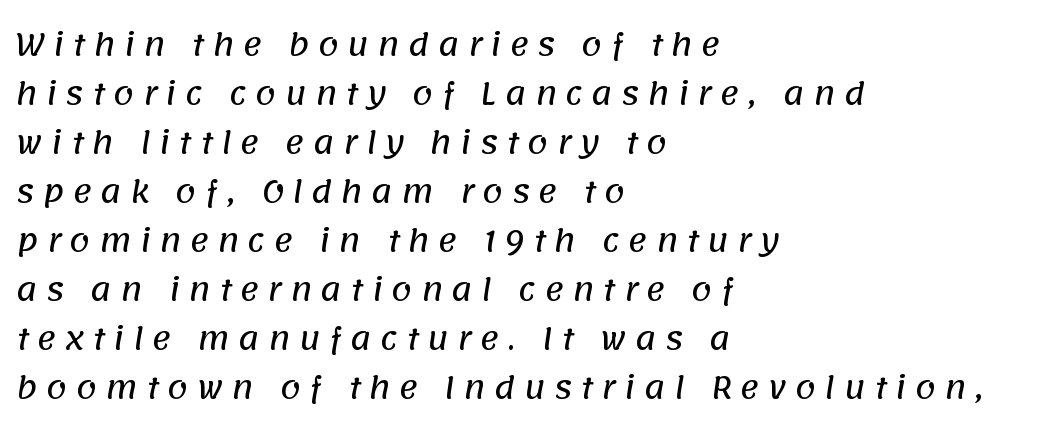
Q: Is the typeface a serif or a sans-serif typeface? A: Sans-serif.
Q: Is the text underlined? A: No.
Q: How is the paragraph aligned? A: Left-aligned.
Q: Is the spacing between letters normal or unusually wide? A: Unusually wide.
Q: Is the spacing between lines tight, normal or loose? A: Normal.
Q: Width (condensed, normal, or wide)? A: Normal.
Q: Stroke contrast? A: Low.
Q: x-height? A: Large.
Q: Monospaced? A: No.
